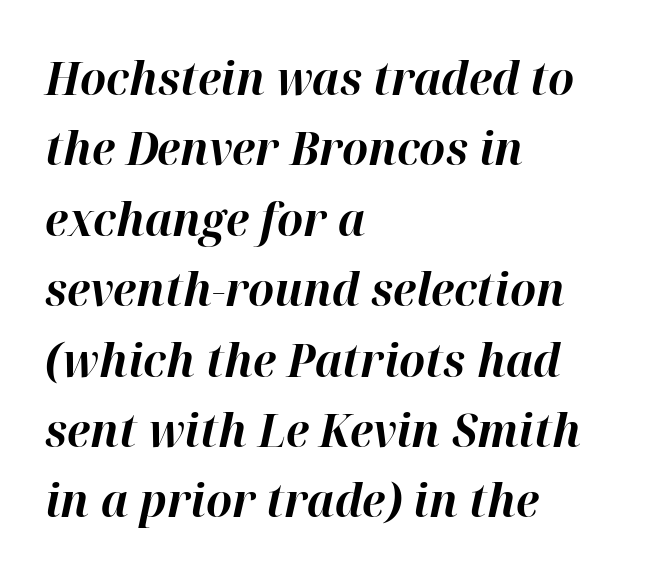
{"italic": "yes", "lean": "right", "slant_degrees": 12, "bold": "yes", "weight": "bold", "width": "normal", "stroke_contrast": "high", "x_height": "medium", "monospaced": "no", "underline": "no", "align": "left", "line_spacing": "normal", "line_spacing_ratio": 1.53, "letter_spacing": "normal", "letter_spacing_em": 0.0, "glyph_px": 46}
